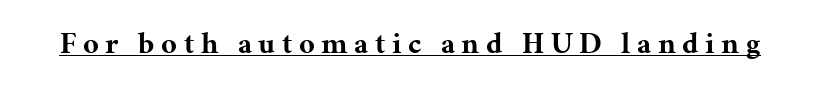
In terms of letterspacing, this is a distinctly airy, spread setting. Quick note: underline on. Varying glyph widths throughout — classic text-font behaviour. In terms of posture, this sample is upright. The font family rendered here belongs to the serif group.
